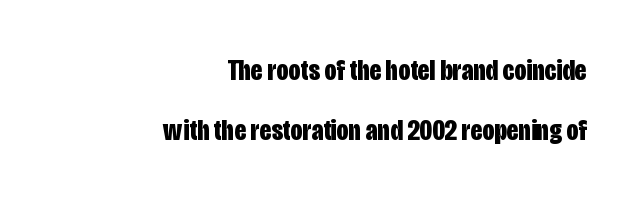
{"serif": "no", "italic": "no", "bold": "yes", "weight": "bold", "width": "condensed", "stroke_contrast": "low", "x_height": "large", "monospaced": "no", "underline": "no", "align": "right", "line_spacing": "loose", "line_spacing_ratio": 2.01, "letter_spacing": "normal", "letter_spacing_em": 0.0, "glyph_px": 30}
